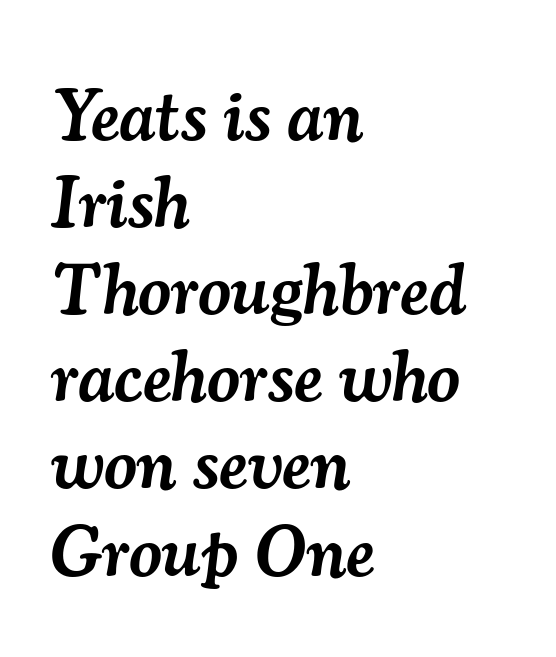
Inter-character spacing is left at the font's built-in metrics. Is the type bold? Partly — it's a semibold, heavier than regular but not fully bold. The face used here is proportionally spaced, like ordinary book or web type. Has an underline been added? It has not.
